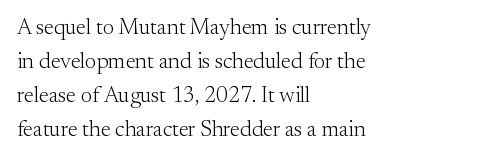
The image shows 22 px text type, upright; set left-aligned, normal line spacing (1.55x), normal letter spacing, not underlined.
